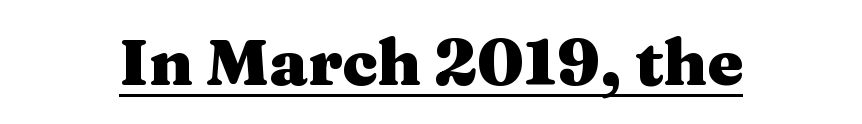
The rendering uses a bold face; every stroke is thick and dark. Beneath each row of characters lies a ruled line. Tracking value appears to be zero — textbook default spacing. These lines were composed using upright roman letters.
